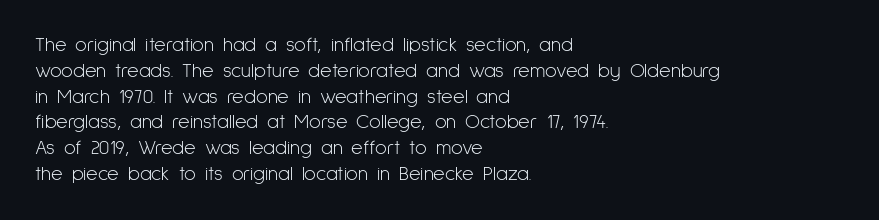
{"italic": "no", "bold": "no", "underline": "no", "align": "left", "line_spacing": "normal", "line_spacing_ratio": 1.29, "letter_spacing": "normal", "letter_spacing_em": 0.0, "glyph_px": 20}
